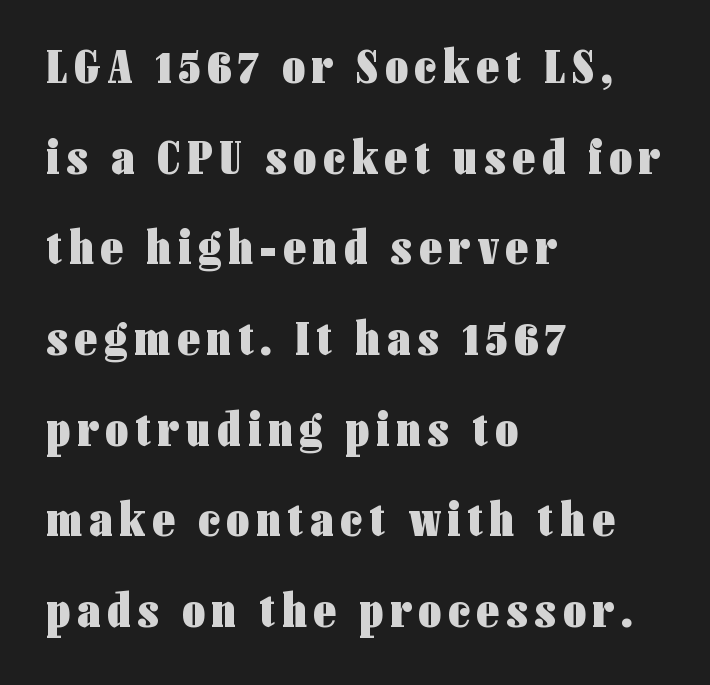
The face used here is a sans, in the tradition of grotesques and geometrics. When letters stand straight like this, we call the style roman or upright. A typesetter would call this proportional, since set widths differ per character. Is the type bold? Yes — the strokes are clearly thick and heavy. The ragged edge is on the right, which tells us the setting is flush left.
